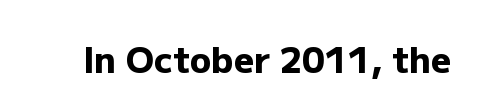
The image shows 35 px heavy sans-serif type, upright; set normal letter spacing, not underlined; low stroke contrast and a medium x-height.
